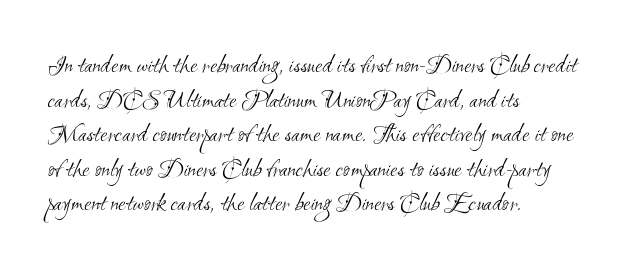
Q: Is the text bold? A: No.
Q: Is the text underlined? A: No.
Q: How is the paragraph aligned? A: Left-aligned.
Q: Is the spacing between letters normal or unusually wide? A: Normal.
Q: Is the spacing between lines tight, normal or loose? A: Normal.
